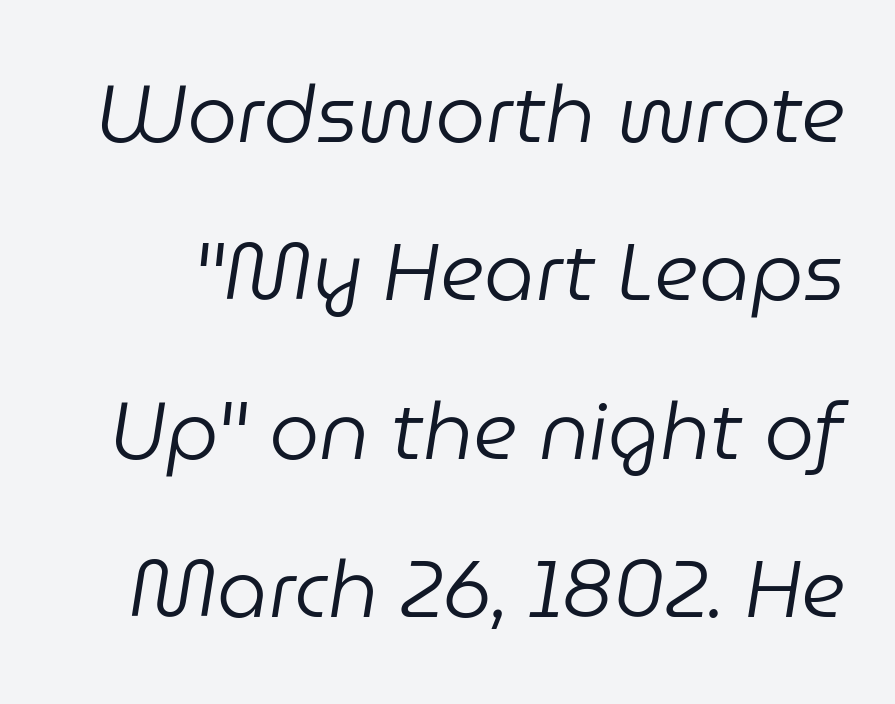
The image shows 80 px regular-weight type, italic (leaning right); set loose line spacing (1.98x), normal letter spacing, not underlined; low stroke contrast and a medium x-height.
